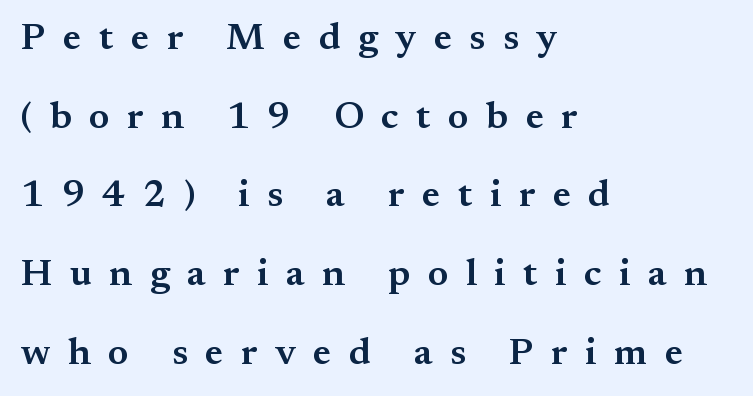
Q: Is the text bold? A: Semi-bold.
Q: Is the text italic (slanted)? A: No, it is upright.
Q: Is the typeface a serif or a sans-serif typeface? A: Serif.
Q: Is the text underlined? A: No.
Q: How is the paragraph aligned? A: Left-aligned.
Q: Is the spacing between letters normal or unusually wide? A: Unusually wide.
Q: Is the spacing between lines tight, normal or loose? A: Loose.
Q: Width (condensed, normal, or wide)? A: Normal.
Q: Stroke contrast? A: Medium.
Q: x-height? A: Small.
Q: Monospaced? A: No.
